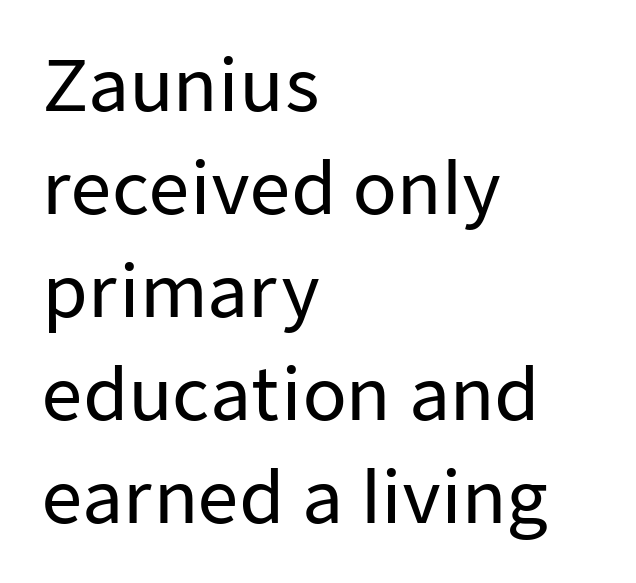
{"serif": "no", "italic": "no", "width": "normal", "stroke_contrast": "low", "x_height": "medium", "monospaced": "no", "underline": "no", "align": "left", "line_spacing": "normal", "line_spacing_ratio": 1.45, "letter_spacing": "normal", "letter_spacing_em": 0.0, "glyph_px": 71}
